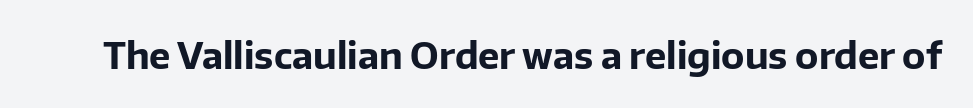
The image shows 36 px bold sans-serif type, upright; set normal letter spacing, not underlined; low stroke contrast and a medium x-height.
